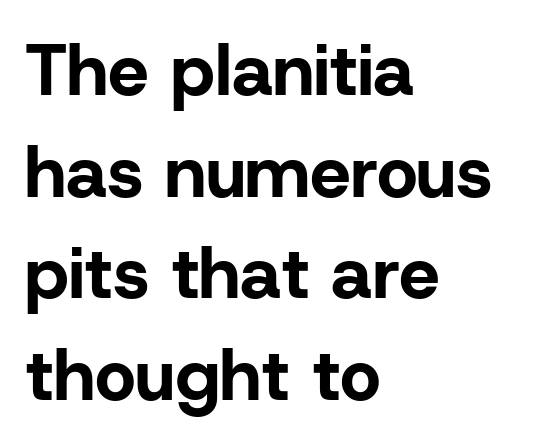
Q: Is the text bold? A: Yes.
Q: Is the text italic (slanted)? A: No, it is upright.
Q: Is the typeface a serif or a sans-serif typeface? A: Sans-serif.
Q: Is the text underlined? A: No.
Q: How is the paragraph aligned? A: Left-aligned.
Q: Is the spacing between letters normal or unusually wide? A: Normal.
Q: Is the spacing between lines tight, normal or loose? A: Normal.
Q: Width (condensed, normal, or wide)? A: Normal.
Q: Stroke contrast? A: Low.
Q: x-height? A: Medium.
Q: Monospaced? A: No.
